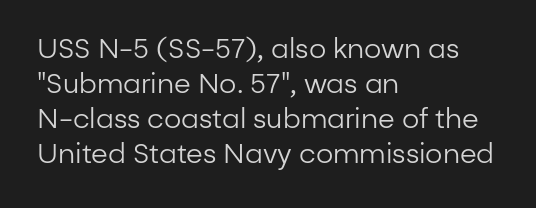
Style check: upright. Plain, unruled lines of type. The paragraph has a hard left edge and a soft right edge. This rendering leaves character spacing at its baseline value. A typesetter would call this leading conventional body-copy spacing. These glyphs show unthickened strokes, regular width or finer.
